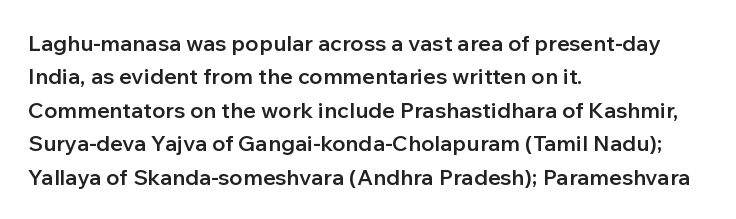
{"italic": "no", "bold": "semi", "underline": "no", "align": "left", "line_spacing": "normal", "line_spacing_ratio": 1.52, "letter_spacing": "normal", "letter_spacing_em": 0.0, "glyph_px": 22}
